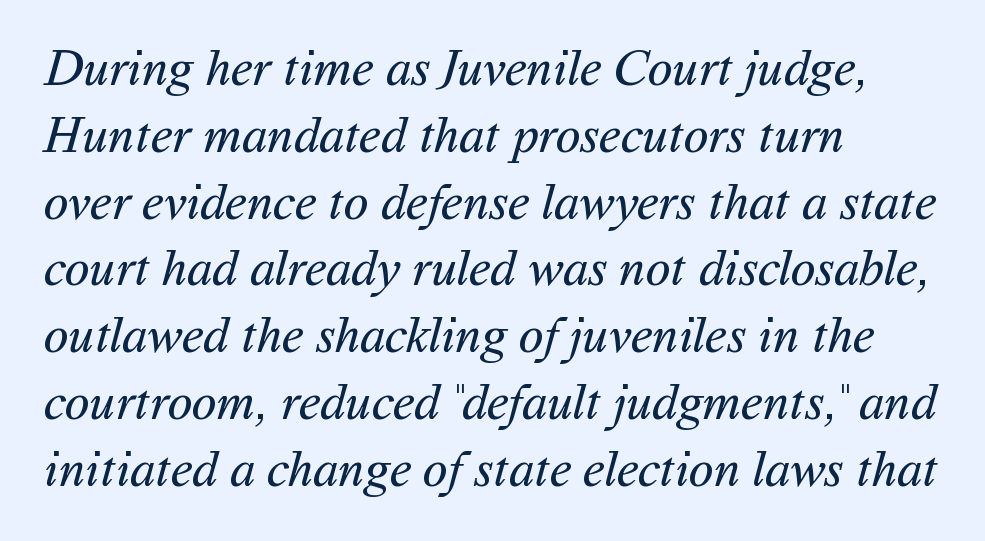
The image shows 51 px regular-weight sans-serif type; set left-aligned, normal line spacing (1.31x), normal letter spacing, not underlined; medium stroke contrast and a medium x-height.
